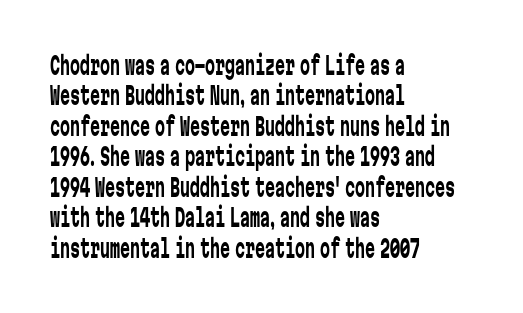
{"italic": "no", "bold": "no", "underline": "no", "align": "left", "line_spacing_ratio": 1.22, "letter_spacing": "normal", "letter_spacing_em": 0.0, "glyph_px": 25}
